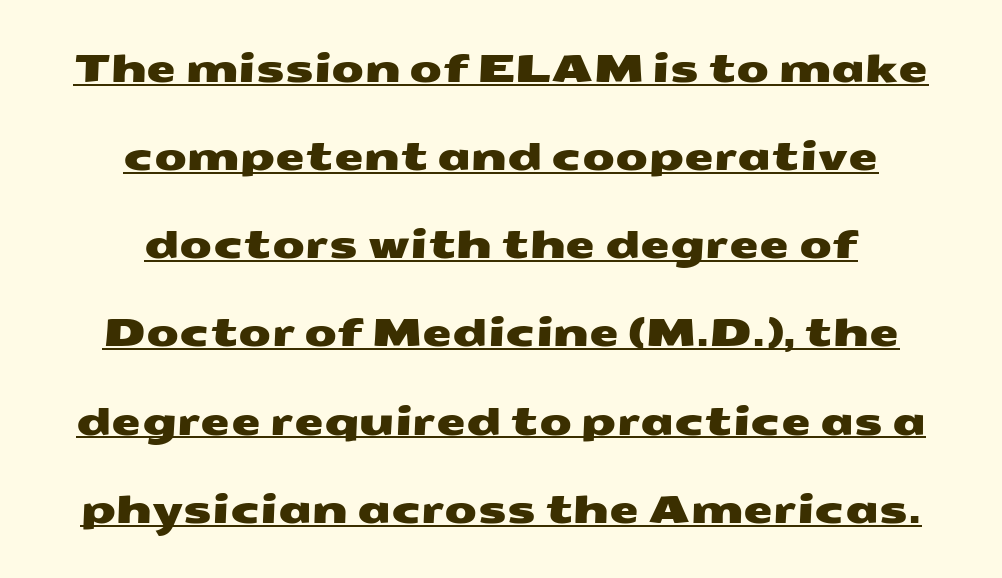
Inter-character spacing is left at the font's built-in metrics. Unlike a traditional serif, this face leaves its strokes unadorned. The passage shown stacks its lines with a broad gap. The string is rendered with underlining switched on. Looks like regular typesetting: each glyph gets only the width it needs.
